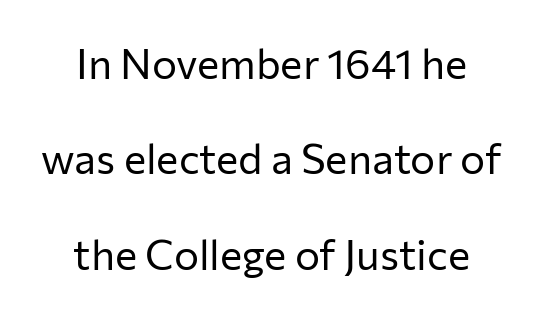
{"serif": "no", "italic": "no", "bold": "no", "weight": "regular", "width": "normal", "stroke_contrast": "low", "x_height": "medium", "monospaced": "no", "underline": "no", "align": "center", "line_spacing": "loose", "line_spacing_ratio": 2.27, "letter_spacing": "normal", "letter_spacing_em": 0.0, "glyph_px": 42}
